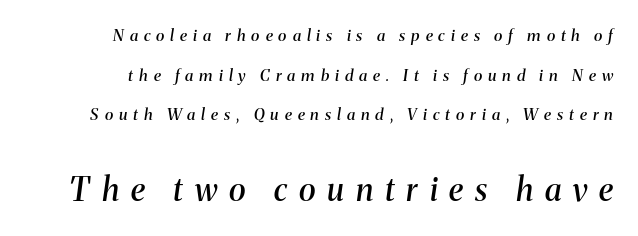
{"serif": "yes", "italic": "yes", "lean": "right", "slant_degrees": 8, "bold": "semi", "weight": "semibold", "width": "normal", "stroke_contrast": "medium", "x_height": "medium", "monospaced": "no", "underline": "no", "line_spacing": "loose", "line_spacing_ratio": 2.47, "letter_spacing": "wide", "letter_spacing_em": 0.37, "larger_block": "second", "size_ratio": 2.0, "glyph_px": 32}
